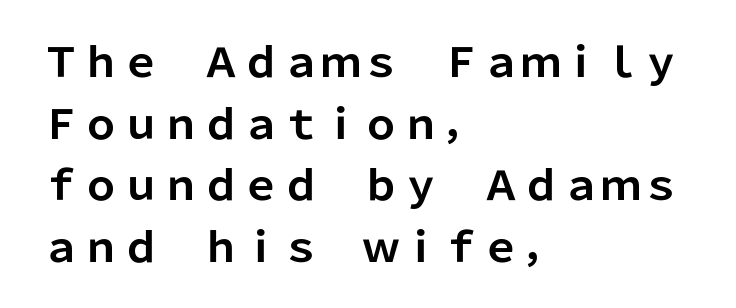
Q: Is the text bold? A: Yes.
Q: Is the text italic (slanted)? A: No, it is upright.
Q: Is the typeface a serif or a sans-serif typeface? A: Sans-serif.
Q: Is the text underlined? A: No.
Q: How is the paragraph aligned? A: Left-aligned.
Q: Is the spacing between letters normal or unusually wide? A: Normal.
Q: Is the spacing between lines tight, normal or loose? A: Normal.
Q: Width (condensed, normal, or wide)? A: Normal.
Q: Stroke contrast? A: Low.
Q: x-height? A: Medium.
Q: Monospaced? A: No.
